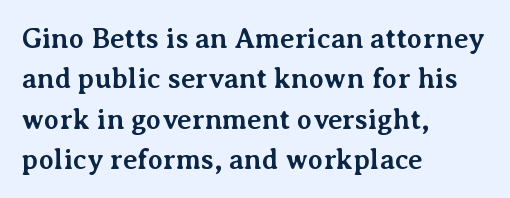
The image shows 28 px bold serif type, upright; set left-aligned, normal line spacing (1.44x), normal letter spacing, not underlined; medium stroke contrast and a medium x-height.
